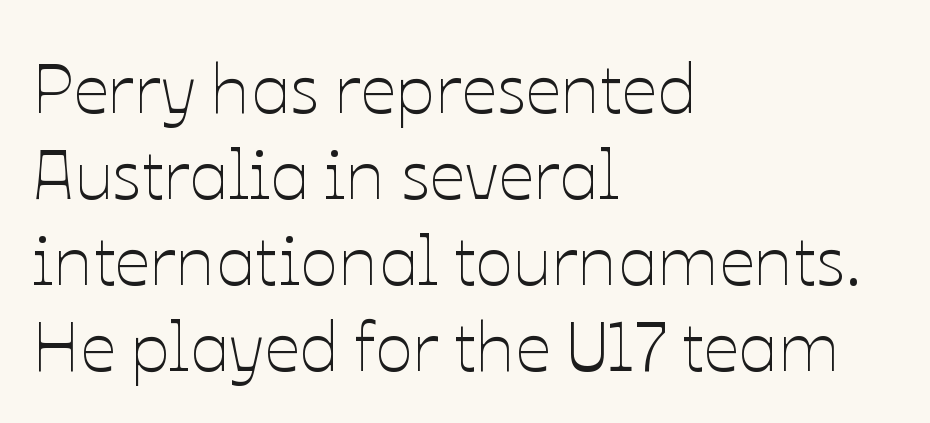
Designer's note — italics off, roman on. Has an underline been added? It has not. Tracking here is standard; glyphs follow each other at the usual distance. A light-to-regular cut is what we see here. Is the block centered? No — it sits flush against the left margin. The face used here is proportionally spaced, like ordinary book or web type.
